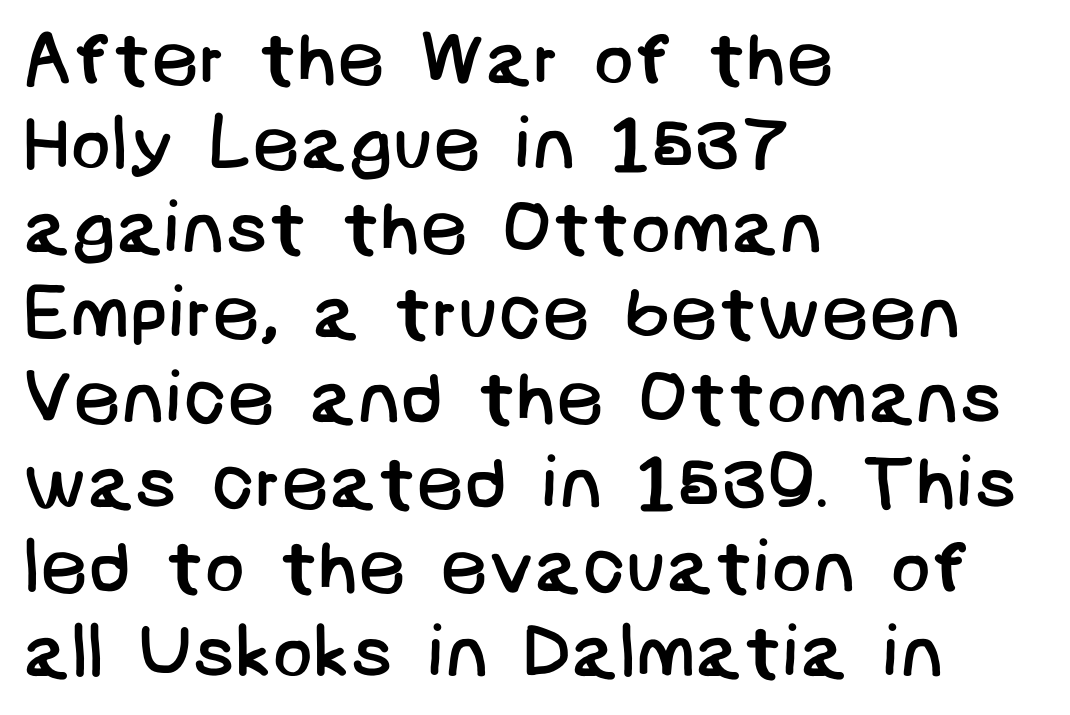
Q: Is the text bold? A: No.
Q: Is the typeface a serif or a sans-serif typeface? A: Sans-serif.
Q: Is the text underlined? A: No.
Q: How is the paragraph aligned? A: Left-aligned.
Q: Is the spacing between letters normal or unusually wide? A: Normal.
Q: Is the spacing between lines tight, normal or loose? A: Tight.
Q: Width (condensed, normal, or wide)? A: Normal.
Q: Stroke contrast? A: Low.
Q: x-height? A: Large.
